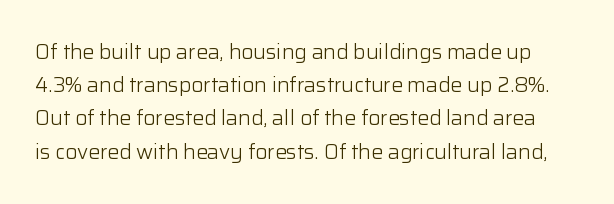
The letters look calm and open, with moderate or lighter stems. Ascenders rise straight up at ninety degrees. A typesetter would call this leading conventional body-copy spacing. Nothing unusual about the tracking: characters are spaced as the font intends. Anything drawn beneath the words? Only blank space.
